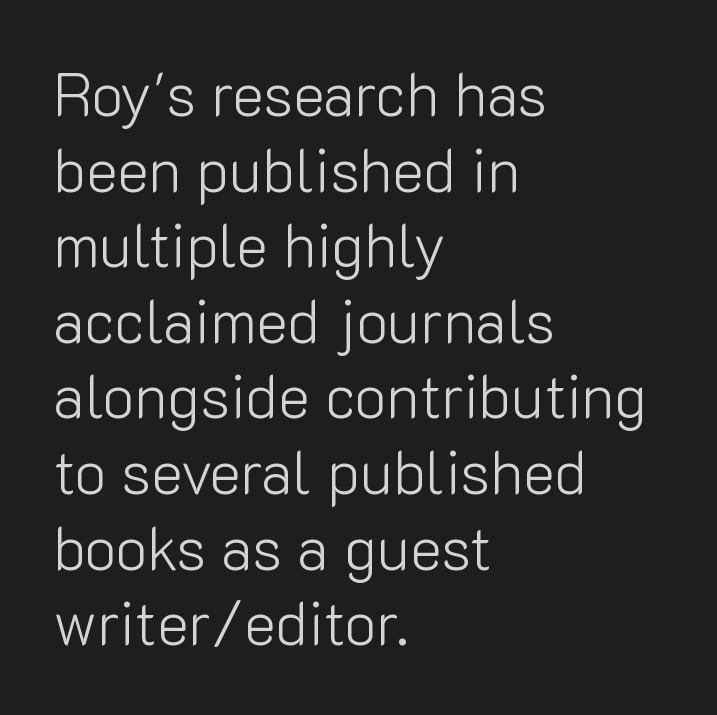
{"serif": "no", "italic": "no", "bold": "no", "weight": "light", "width": "normal", "stroke_contrast": "low", "x_height": "medium", "monospaced": "no", "underline": "no", "align": "left", "line_spacing": "normal", "line_spacing_ratio": 1.26, "letter_spacing": "normal", "letter_spacing_em": 0.0, "glyph_px": 60}
